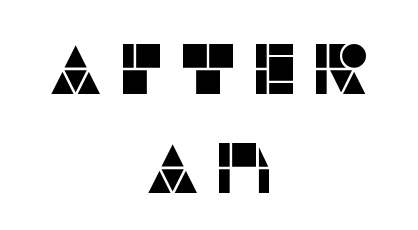
The image shows 72 px sans-serif type, upright; set centered, normal line spacing (1.37x), not underlined; low stroke contrast and a large x-height.
